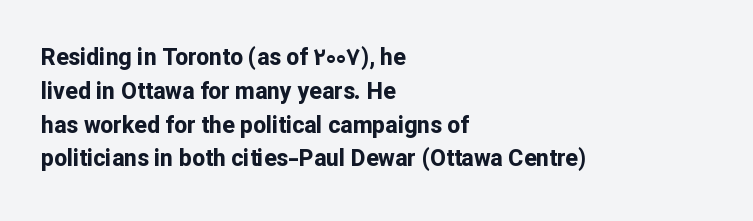
The image shows 23 px bold type, upright; set left-aligned, normal line spacing (1.47x), normal letter spacing, not underlined.
